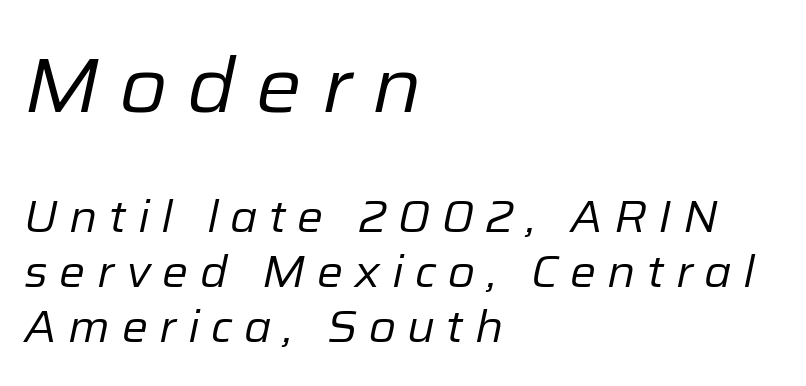
Q: Is the text bold? A: No.
Q: Is the text italic (slanted)? A: Yes, it leans right by about 12 degrees.
Q: Is the text underlined? A: No.
Q: How is the paragraph aligned? A: Left-aligned.
Q: Is the spacing between letters normal or unusually wide? A: Unusually wide.
Q: Is the spacing between lines tight, normal or loose? A: Normal.
Q: Which block of text is set in a larger size, the first (top) or the second (bottom)? A: The first (top) one.
Q: Width (condensed, normal, or wide)? A: Normal.
Q: Stroke contrast? A: Low.
Q: x-height? A: Medium.
Q: Monospaced? A: No.
